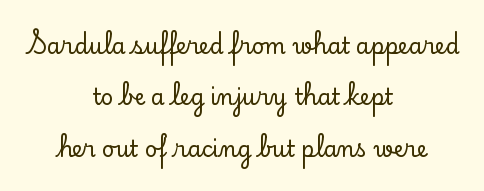
{"italic": "no", "underline": "no", "align": "center", "line_spacing": "loose", "line_spacing_ratio": 2.33, "letter_spacing": "normal", "letter_spacing_em": 0.0, "glyph_px": 22}
